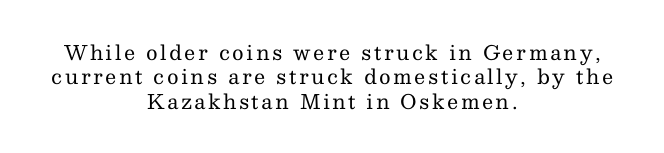
{"italic": "no", "bold": "no", "underline": "no", "align": "center", "line_spacing_ratio": 1.22, "glyph_px": 20}
